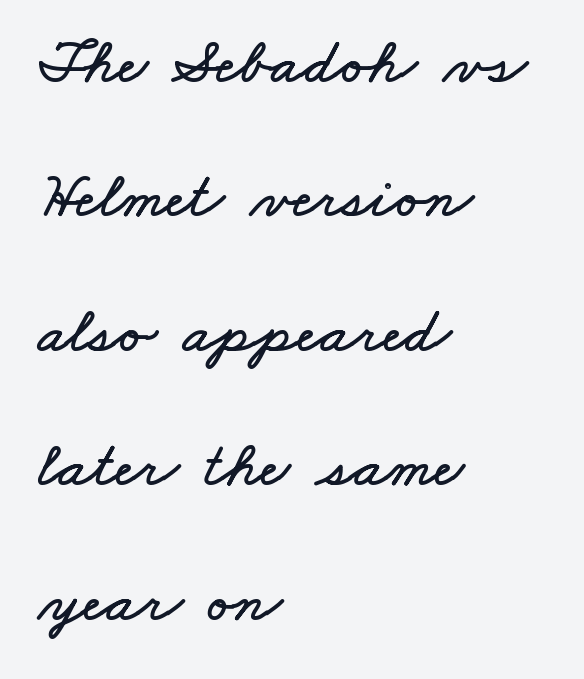
Q: Is the text underlined? A: No.
Q: How is the paragraph aligned? A: Left-aligned.
Q: Is the spacing between letters normal or unusually wide? A: Normal.
Q: Is the spacing between lines tight, normal or loose? A: Loose.
Q: Width (condensed, normal, or wide)? A: Wide.
Q: Stroke contrast? A: Low.
Q: x-height? A: Small.
Q: Monospaced? A: No.
